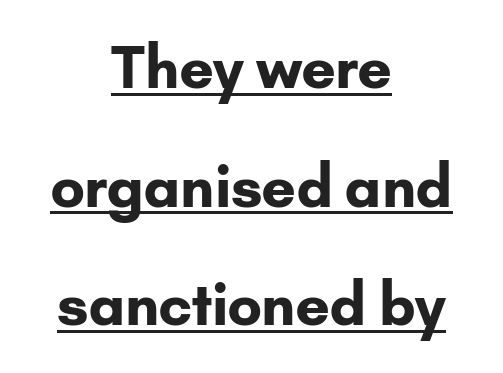
The image shows 57 px bold sans-serif type, upright; set centered, loose line spacing (2.08x), normal letter spacing, underlined; low stroke contrast and a small x-height.
